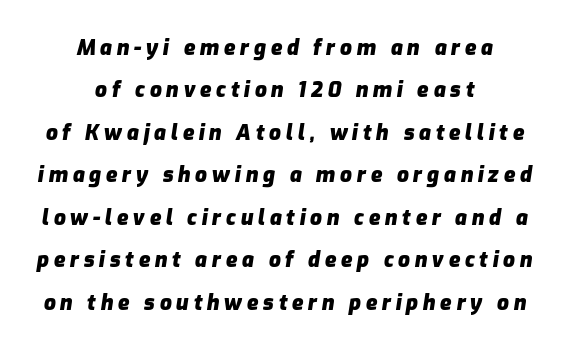
The image shows 21 px bold type, italic (leaning right); set centered, loose line spacing (2.02x), unusually wide letter spacing (+0.22 em), not underlined.
